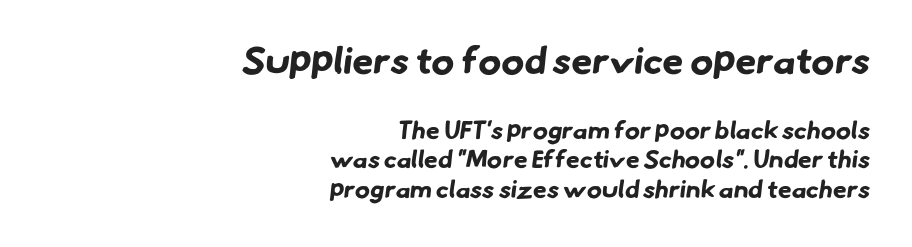
The image shows 38 px bold sans-serif type; set right-aligned, line spacing 1.19x, normal letter spacing, not underlined; the first (top) block is 1.52x larger; low stroke contrast and a small x-height.
